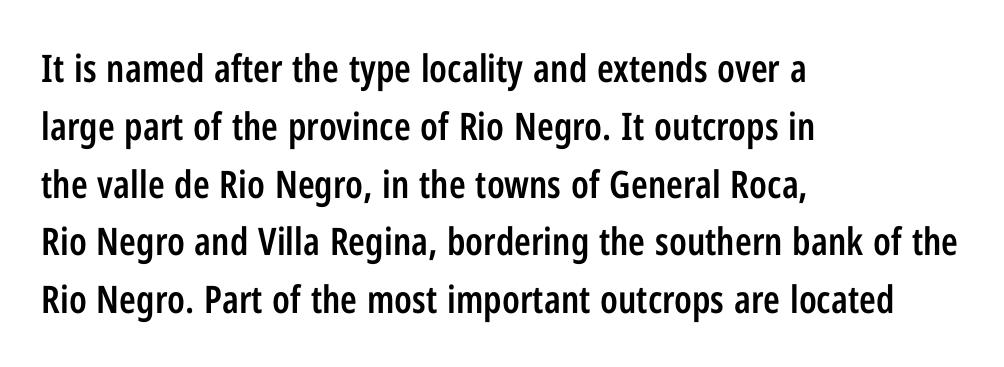
The image shows 38 px semibold, condensed sans-serif type, upright; set left-aligned, normal line spacing (1.52x), normal letter spacing, not underlined; low stroke contrast and a medium x-height.
